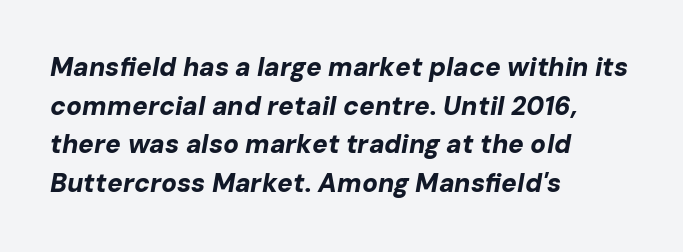
The image shows 26 px bold type, italic (leaning right); set left-aligned, normal line spacing (1.49x), normal letter spacing, not underlined.
